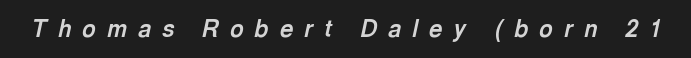
{"italic": "yes", "lean": "right", "slant_degrees": 13, "bold": "yes", "underline": "no", "letter_spacing": "wide", "letter_spacing_em": 0.49, "glyph_px": 23}
